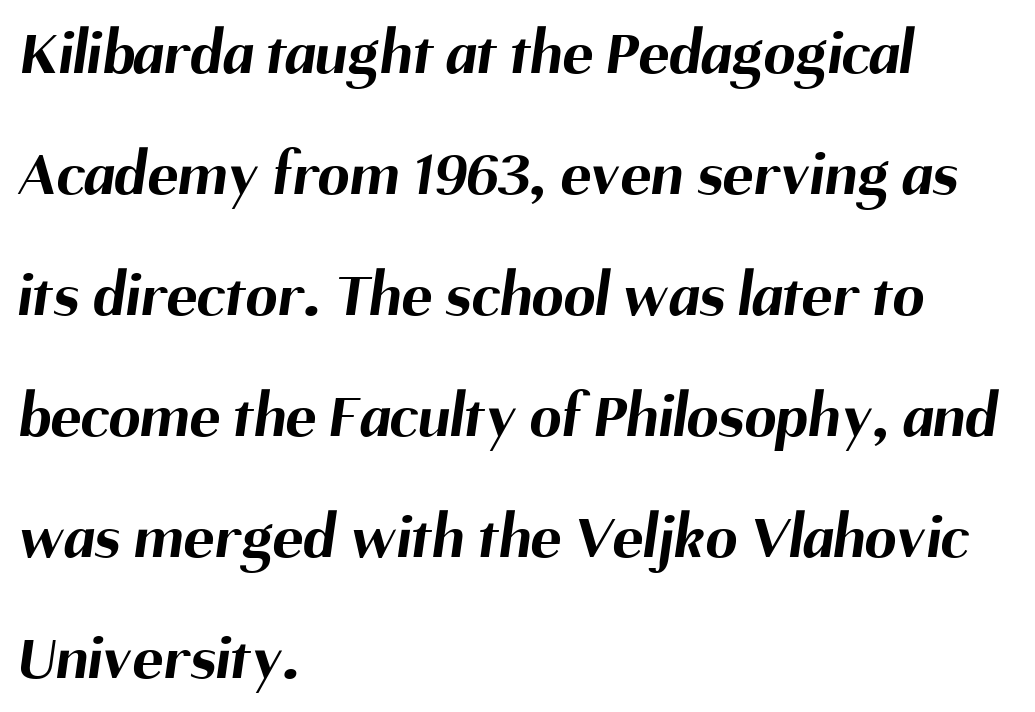
Which margin do the lines hug? The left one — the right edge is uneven. A typesetter would call this proportional, since set widths differ per character. You'd pick this weight for a headline — it's a proper bold. A sans-serif font was chosen for this passage.
